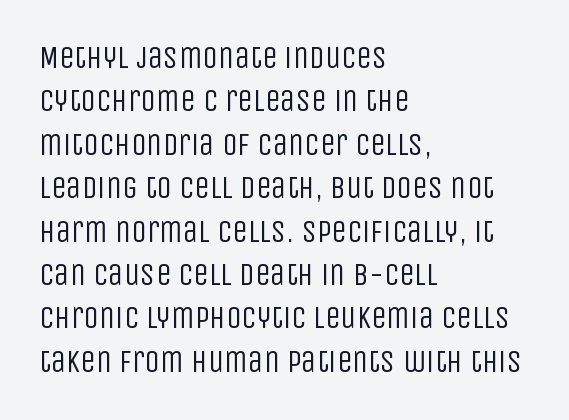
{"serif": "no", "italic": "no", "bold": "no", "weight": "regular", "width": "condensed", "stroke_contrast": "low", "x_height": "large", "monospaced": "no", "underline": "no", "align": "left", "line_spacing": "normal", "line_spacing_ratio": 1.4, "letter_spacing": "normal", "letter_spacing_em": 0.0, "glyph_px": 31}
